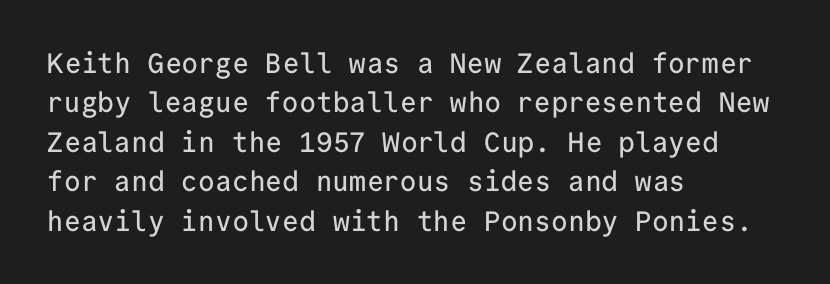
Q: Is the text italic (slanted)? A: No, it is upright.
Q: Is the typeface a serif or a sans-serif typeface? A: Sans-serif.
Q: Is the text underlined? A: No.
Q: How is the paragraph aligned? A: Left-aligned.
Q: Is the spacing between letters normal or unusually wide? A: Normal.
Q: Is the spacing between lines tight, normal or loose? A: Normal.
Q: Width (condensed, normal, or wide)? A: Normal.
Q: Stroke contrast? A: Low.
Q: x-height? A: Medium.
Q: Monospaced? A: Yes.
